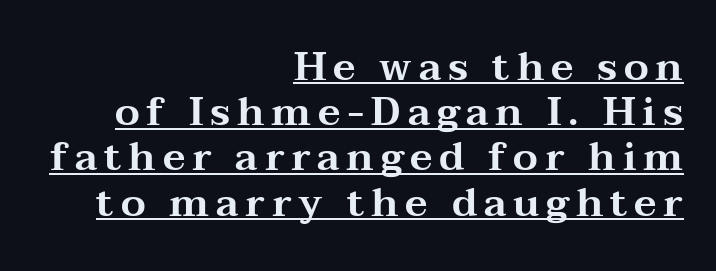
{"serif": "yes", "italic": "no", "width": "wide", "stroke_contrast": "medium", "x_height": "medium", "monospaced": "no", "underline": "yes", "align": "right", "line_spacing": "tight", "line_spacing_ratio": 1.13, "glyph_px": 40}
